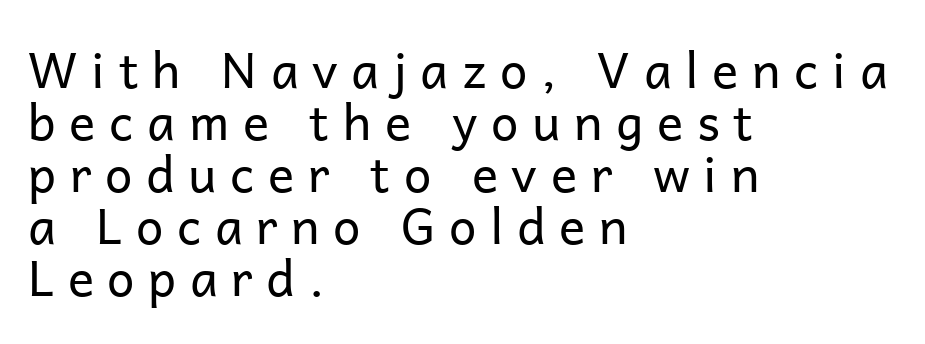
The image shows 49 px regular-weight sans-serif type, upright; set left-aligned, tight line spacing (1.06x), unusually wide letter spacing (+0.28 em), not underlined; low stroke contrast and a medium x-height.
